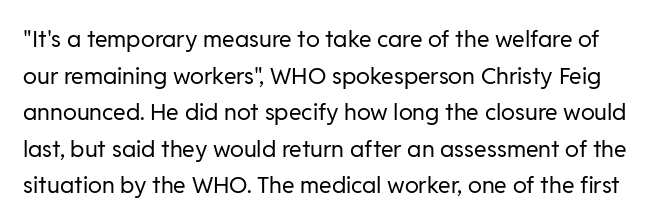
Letters rest on an invisible, unmarked baseline. The letterforms sit at book weight or below. These lines keep a tight, regular rhythm from letter to letter. Honestly, the row spacing looks completely unremarkable.
